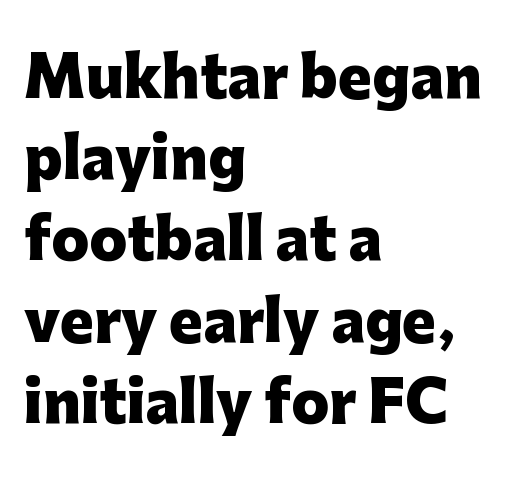
Q: Is the text bold? A: Yes.
Q: Is the text italic (slanted)? A: No, it is upright.
Q: Is the typeface a serif or a sans-serif typeface? A: Sans-serif.
Q: Is the text underlined? A: No.
Q: How is the paragraph aligned? A: Left-aligned.
Q: Is the spacing between letters normal or unusually wide? A: Normal.
Q: Is the spacing between lines tight, normal or loose? A: Normal.
Q: Width (condensed, normal, or wide)? A: Normal.
Q: Stroke contrast? A: Low.
Q: x-height? A: Medium.
Q: Monospaced? A: No.
